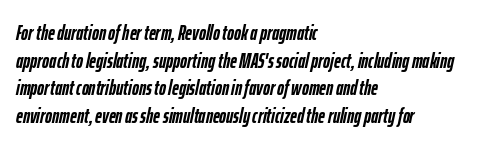
{"italic": "yes", "lean": "right", "slant_degrees": 12, "bold": "yes", "underline": "no", "align": "left", "line_spacing": "normal", "line_spacing_ratio": 1.32, "letter_spacing": "normal", "letter_spacing_em": 0.0, "glyph_px": 21}
